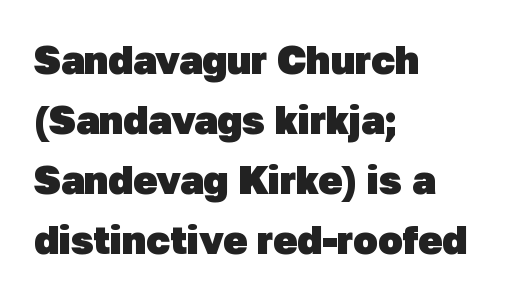
The face used here has the dense, thick strokes of a bold. This sample uses a sans-serif face. Left-aligned paragraph, ragged on the right. The passage shown stacks its lines at a standard gap. The type is set solid horizontally, with unmodified tracking.
